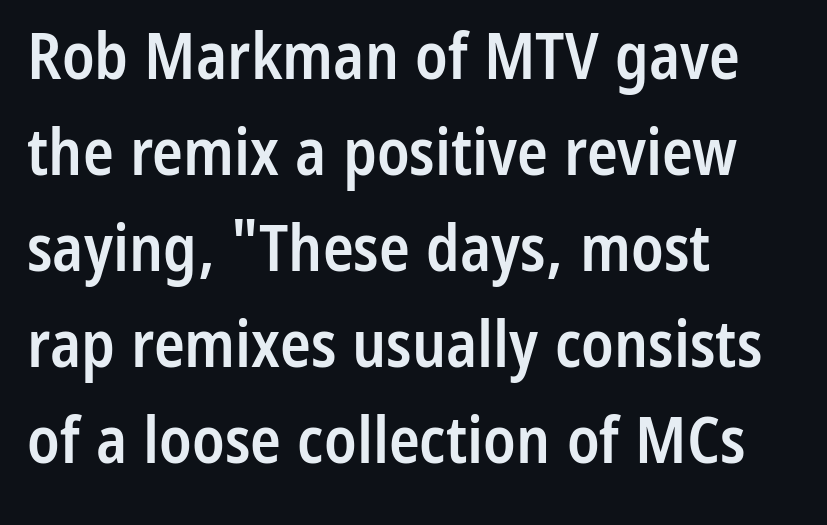
Words float on clear page, feet unadorned. Line starts are locked; line ends wander. Short note: letters normally spaced. Posture: vertical. The sample has been set in demibold, a notch under bold. Notice how descenders clear the ascenders below comfortably — that's standard leading.
